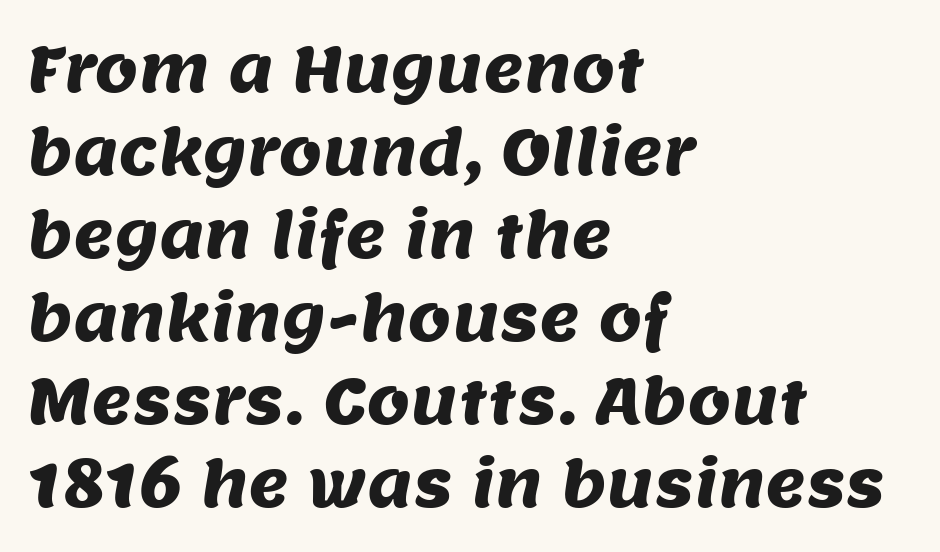
The area under the type is left untouched. The compositor pushed each line to the left boundary. Vertical spacing — default. The passage shown is typed in a proportional face where columns would drift.
